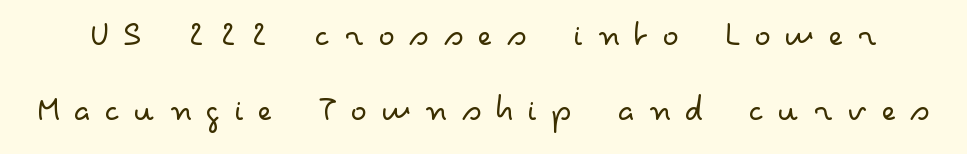
{"serif": "no", "italic": "no", "bold": "no", "weight": "light", "width": "wide", "stroke_contrast": "low", "x_height": "small", "monospaced": "no", "underline": "no", "line_spacing": "loose", "line_spacing_ratio": 1.93, "letter_spacing": "wide", "letter_spacing_em": 0.35, "glyph_px": 39}
